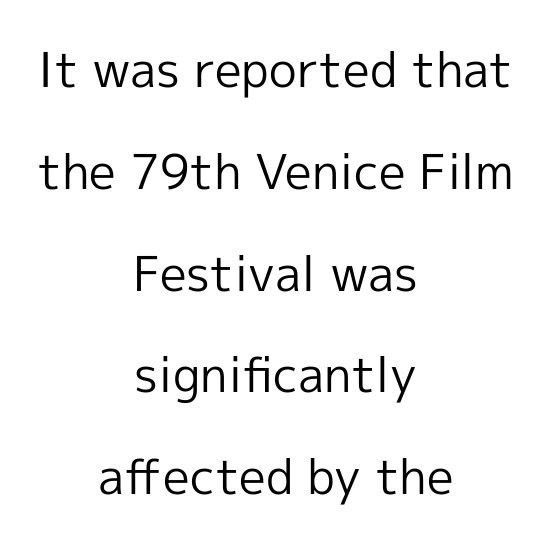
{"serif": "no", "italic": "no", "bold": "no", "weight": "regular", "width": "normal", "x_height": "medium", "monospaced": "no", "underline": "no", "align": "center", "line_spacing": "loose", "line_spacing_ratio": 2.12, "letter_spacing": "normal", "letter_spacing_em": 0.0, "glyph_px": 48}
